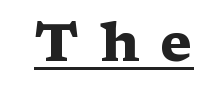
Q: Is the text bold? A: Yes.
Q: Is the text italic (slanted)? A: No, it is upright.
Q: Is the typeface a serif or a sans-serif typeface? A: Serif.
Q: Is the text underlined? A: Yes.
Q: Is the spacing between letters normal or unusually wide? A: Unusually wide.
Q: Width (condensed, normal, or wide)? A: Wide.
Q: Stroke contrast? A: Medium.
Q: x-height? A: Medium.
Q: Monospaced? A: No.
